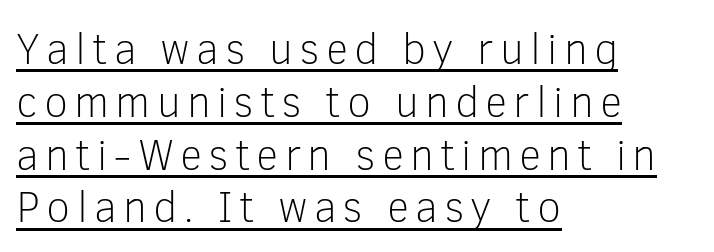
Q: Is the text bold? A: No.
Q: Is the text italic (slanted)? A: No, it is upright.
Q: Is the typeface a serif or a sans-serif typeface? A: Sans-serif.
Q: Is the text underlined? A: Yes.
Q: How is the paragraph aligned? A: Left-aligned.
Q: Width (condensed, normal, or wide)? A: Normal.
Q: Stroke contrast? A: Low.
Q: x-height? A: Medium.
Q: Monospaced? A: No.
